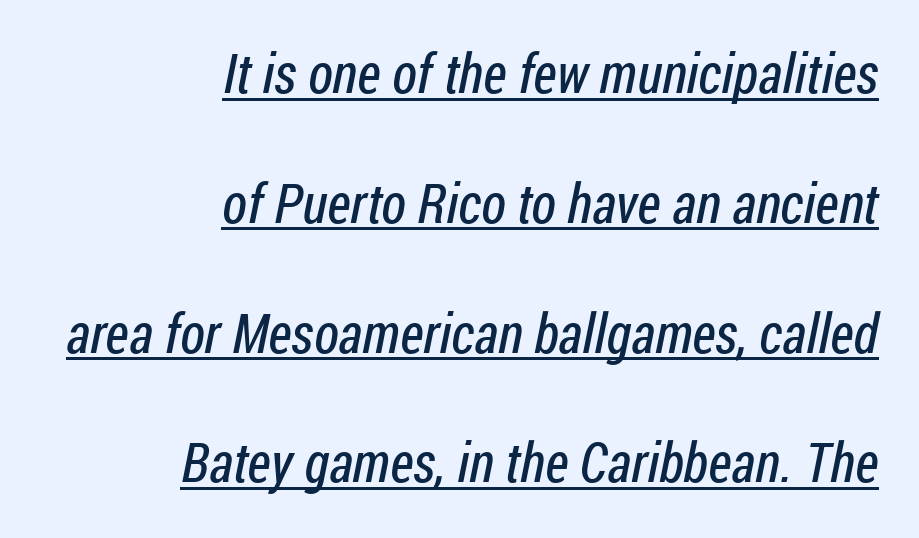
The image shows 55 px regular-weight, condensed sans-serif type; set right-aligned, loose line spacing (2.36x), normal letter spacing, underlined; low stroke contrast and a medium x-height.
